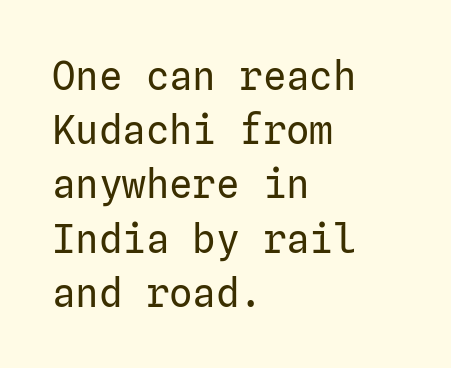
The image shows 39 px regular-weight sans-serif type, upright; set left-aligned, normal line spacing (1.39x), normal letter spacing, not underlined; low stroke contrast and a medium x-height.
